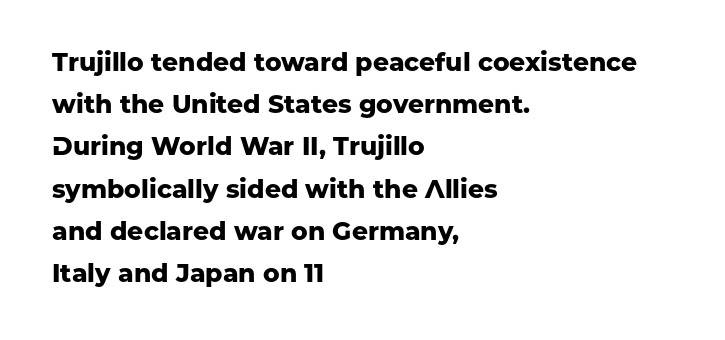
{"italic": "no", "bold": "yes", "underline": "no", "align": "left", "line_spacing": "normal", "line_spacing_ratio": 1.69, "letter_spacing": "normal", "letter_spacing_em": 0.0, "glyph_px": 25}
